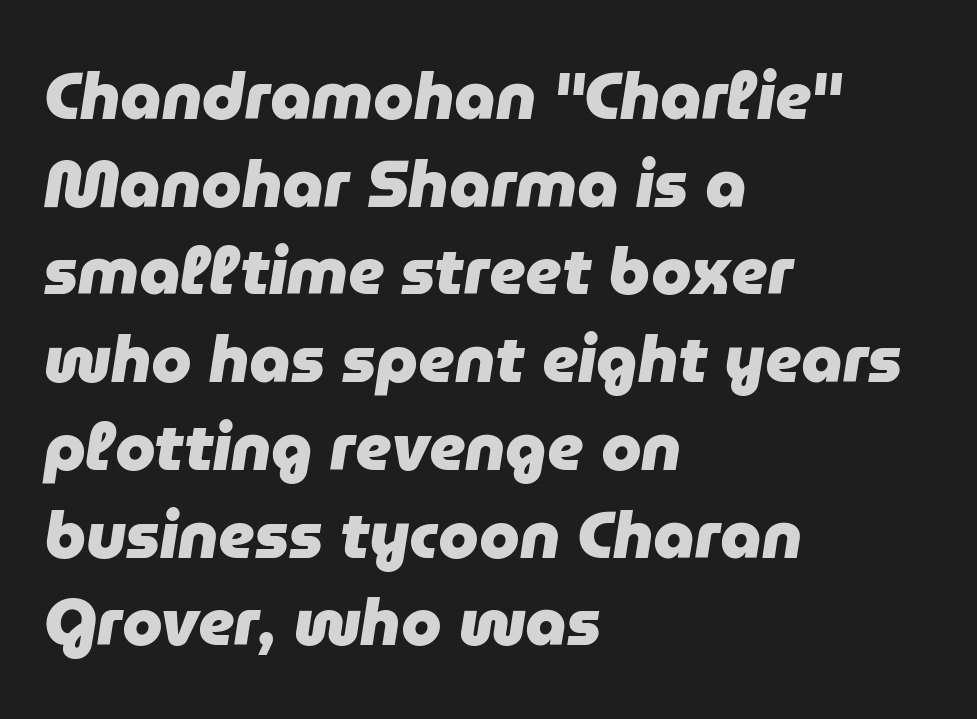
Q: Is the text bold? A: Yes.
Q: Is the text italic (slanted)? A: Yes, it leans right by about 9 degrees.
Q: Is the text underlined? A: No.
Q: How is the paragraph aligned? A: Left-aligned.
Q: Is the spacing between letters normal or unusually wide? A: Normal.
Q: Is the spacing between lines tight, normal or loose? A: Normal.
Q: Width (condensed, normal, or wide)? A: Normal.
Q: Stroke contrast? A: Low.
Q: x-height? A: Medium.
Q: Monospaced? A: No.
